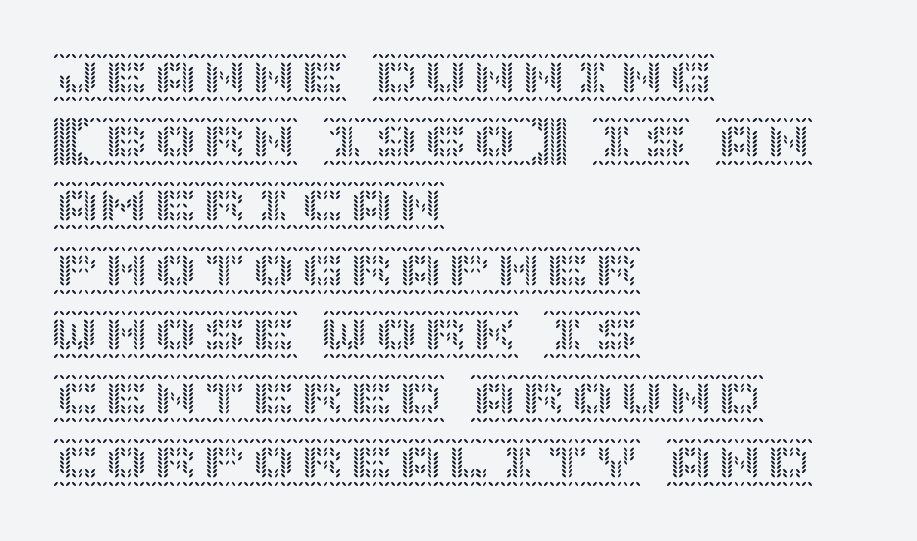
{"italic": "no", "width": "normal", "x_height": "large", "underline": "no", "align": "left", "line_spacing": "normal", "line_spacing_ratio": 1.31, "letter_spacing": "normal", "letter_spacing_em": 0.0, "glyph_px": 49}
